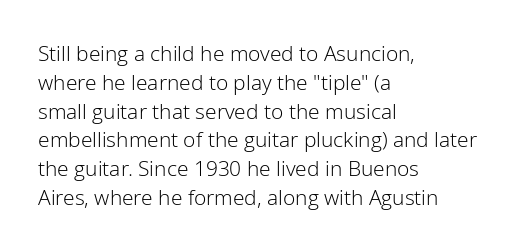
Each new line begins a customary step beneath the previous one. Stems here are at most as thick as an everyday book face. Words appear dense and cohesive because spacing is normal. Descenders hang freely into open space. The axis of the letterforms is exactly vertical.
